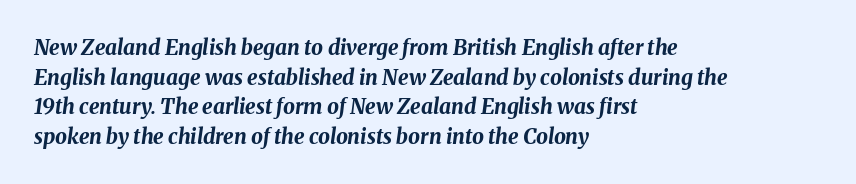
{"italic": "yes", "lean": "right", "slant_degrees": 8, "bold": "yes", "underline": "no", "align": "left", "line_spacing": "normal", "line_spacing_ratio": 1.41, "letter_spacing": "normal", "letter_spacing_em": 0.0, "glyph_px": 21}
